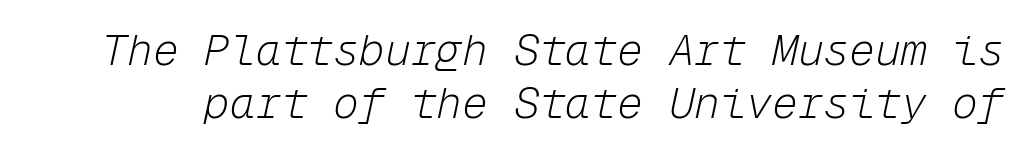
These lines keep a tight, regular rhythm from letter to letter. Descender tails drop into unmarked territory. Is the type heavy? It reads as light-to-regular instead. In terms of posture, this sample is oblique. Is this a fixed-width face? Yes — each glyph sits in an identical cell.
